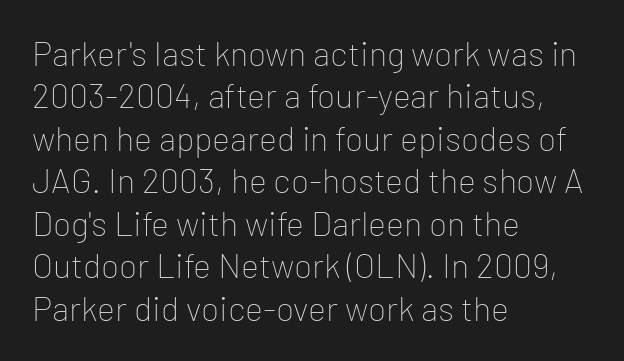
The image shows 34 px thin sans-serif type, upright; set left-aligned, normal line spacing (1.25x), normal letter spacing, not underlined; low stroke contrast and a medium x-height.
